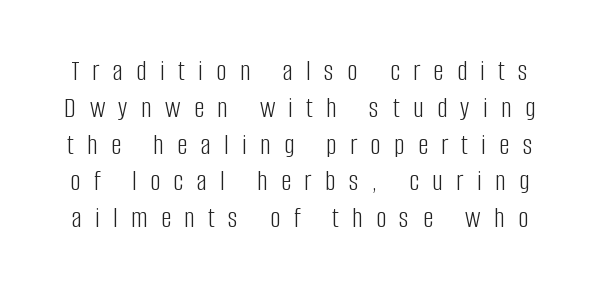
Q: Is the text bold? A: No.
Q: Is the text italic (slanted)? A: No, it is upright.
Q: Is the typeface a serif or a sans-serif typeface? A: Sans-serif.
Q: Is the text underlined? A: No.
Q: Is the spacing between letters normal or unusually wide? A: Unusually wide.
Q: Is the spacing between lines tight, normal or loose? A: Normal.
Q: Width (condensed, normal, or wide)? A: Condensed.
Q: Stroke contrast? A: Low.
Q: x-height? A: Large.
Q: Monospaced? A: No.
